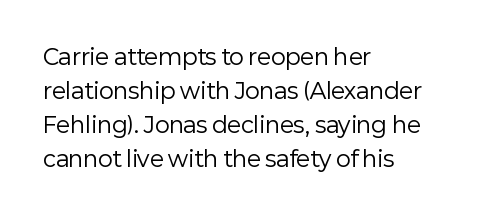
Q: Is the text bold? A: No.
Q: Is the text italic (slanted)? A: No, it is upright.
Q: Is the text underlined? A: No.
Q: How is the paragraph aligned? A: Left-aligned.
Q: Is the spacing between letters normal or unusually wide? A: Normal.
Q: Is the spacing between lines tight, normal or loose? A: Normal.
